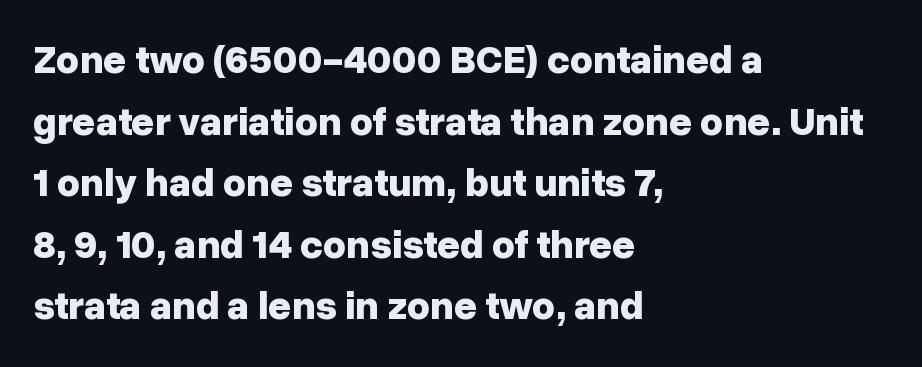
{"serif": "no", "italic": "no", "bold": "yes", "weight": "bold", "width": "normal", "stroke_contrast": "low", "x_height": "medium", "monospaced": "no", "underline": "no", "align": "left", "line_spacing": "normal", "line_spacing_ratio": 1.54, "letter_spacing": "normal", "letter_spacing_em": 0.0, "glyph_px": 40}
